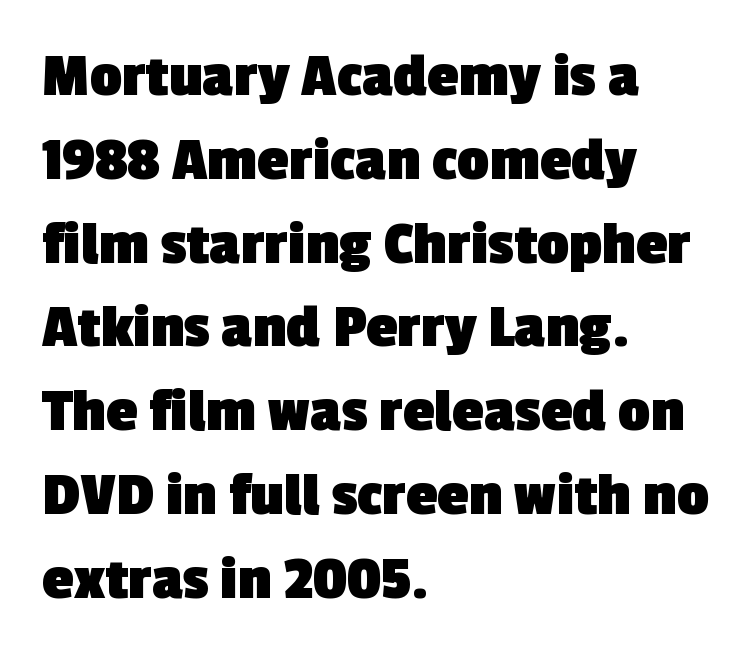
{"serif": "no", "bold": "yes", "weight": "heavy", "width": "normal", "x_height": "medium", "monospaced": "no", "underline": "no", "align": "left", "line_spacing": "normal", "line_spacing_ratio": 1.33, "letter_spacing": "normal", "letter_spacing_em": 0.0, "glyph_px": 63}
